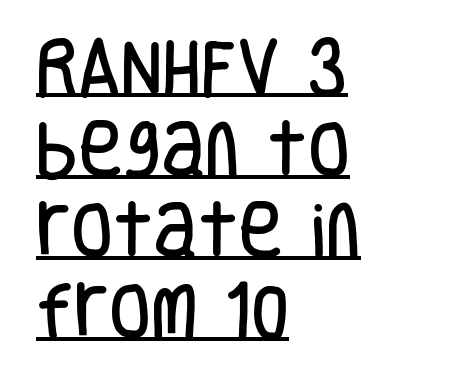
{"serif": "no", "italic": "no", "width": "condensed", "stroke_contrast": "low", "x_height": "large", "monospaced": "no", "underline": "yes", "align": "left", "line_spacing": "normal", "line_spacing_ratio": 1.33, "letter_spacing": "normal", "letter_spacing_em": 0.0, "glyph_px": 61}
